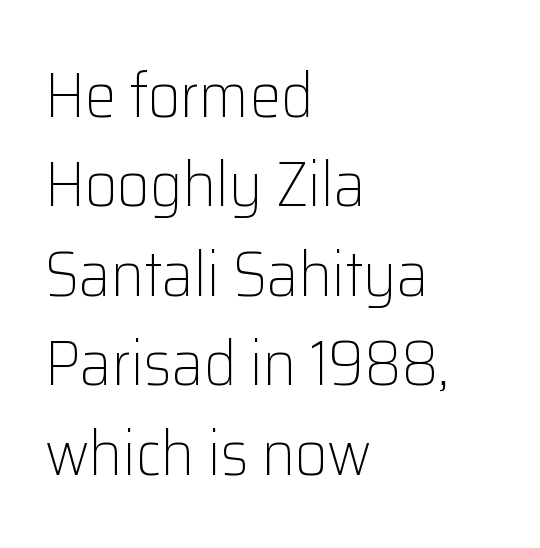
Q: Is the text bold? A: No.
Q: Is the text italic (slanted)? A: No, it is upright.
Q: Is the typeface a serif or a sans-serif typeface? A: Sans-serif.
Q: Is the text underlined? A: No.
Q: How is the paragraph aligned? A: Left-aligned.
Q: Is the spacing between letters normal or unusually wide? A: Normal.
Q: Is the spacing between lines tight, normal or loose? A: Normal.
Q: Width (condensed, normal, or wide)? A: Normal.
Q: Stroke contrast? A: Low.
Q: x-height? A: Medium.
Q: Monospaced? A: No.
